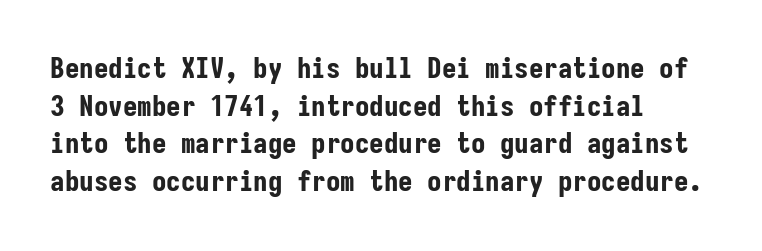
{"serif": "no", "italic": "no", "bold": "yes", "weight": "bold", "width": "condensed", "stroke_contrast": "low", "x_height": "medium", "monospaced": "yes", "underline": "no", "align": "left", "line_spacing": "normal", "line_spacing_ratio": 1.3, "letter_spacing": "normal", "letter_spacing_em": 0.0, "glyph_px": 29}
